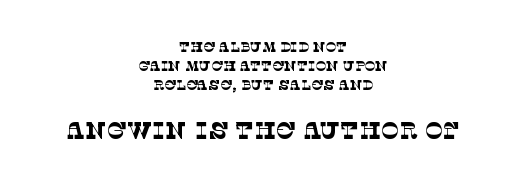
The image shows 24 px text type; set centered, normal line spacing (1.37x), normal letter spacing, not underlined; the second (bottom) block is 1.71x larger.
